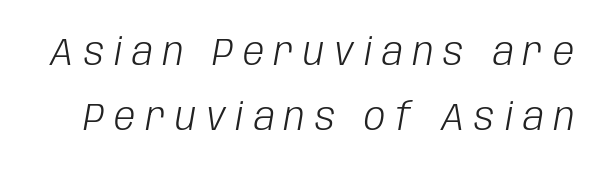
Rule under the text: the space is simply empty. A typesetter would call this proportional, since set widths differ per character. Loose tracking; the words dissolve into strings of separated letters. You can tell it's italic because the verticals aren't actually vertical. Is the type heavy? It reads as light-to-regular instead. Vertically, the passage feels balanced, rows spaced as you'd expect.
